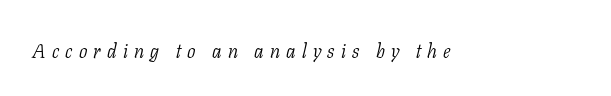
Q: Is the text bold? A: No.
Q: Is the text italic (slanted)? A: Yes, it leans right by about 11 degrees.
Q: Is the text underlined? A: No.
Q: Is the spacing between letters normal or unusually wide? A: Unusually wide.
